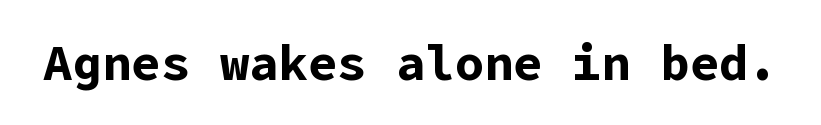
The image shows 49 px bold sans-serif type, upright; set normal letter spacing, not underlined; low stroke contrast and a medium x-height.
